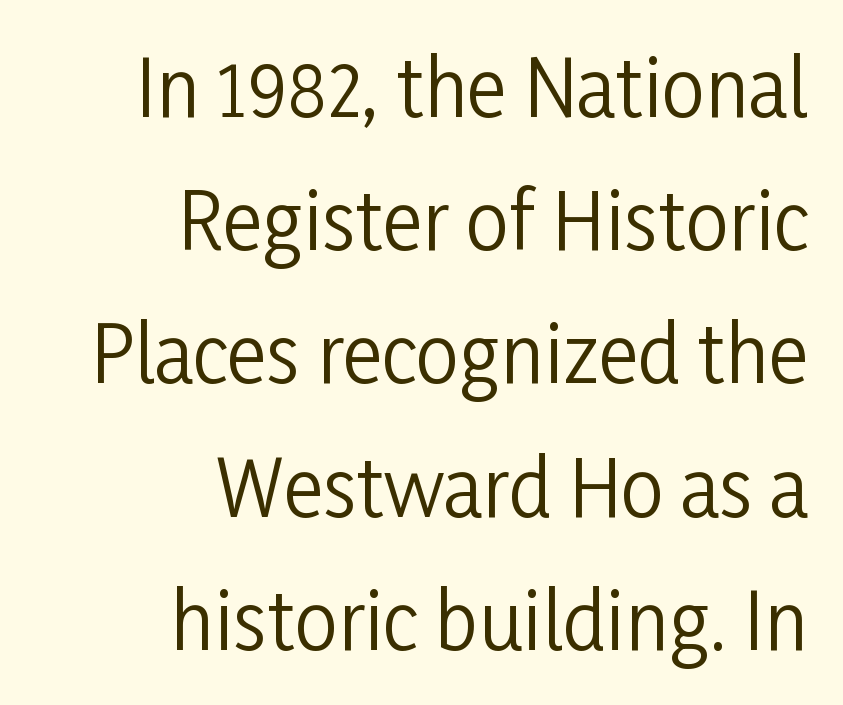
Note the varied advance widths — an 'i' is clearly narrower than an 'm'. There is no visible air inserted between adjacent glyphs. The lines are quadded right. Tall strokes in this sample are plumb rather than angled.
